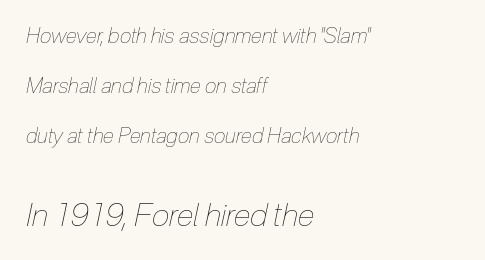
The image shows 32 px thin, condensed type, italic (leaning right); set left-aligned, loose line spacing (2.37x), normal letter spacing, not underlined; the second (bottom) block is 1.52x larger; low stroke contrast and a medium x-height.
